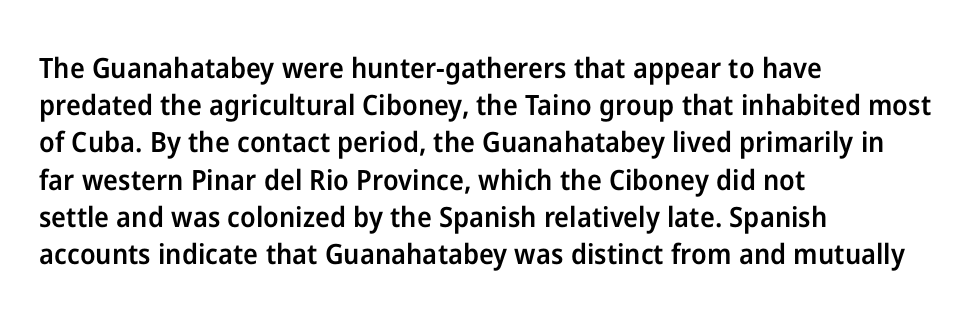
{"serif": "no", "italic": "no", "bold": "semi", "weight": "semibold", "width": "normal", "stroke_contrast": "low", "x_height": "medium", "monospaced": "no", "underline": "no", "align": "left", "line_spacing": "normal", "line_spacing_ratio": 1.33, "letter_spacing": "normal", "letter_spacing_em": 0.0, "glyph_px": 28}
